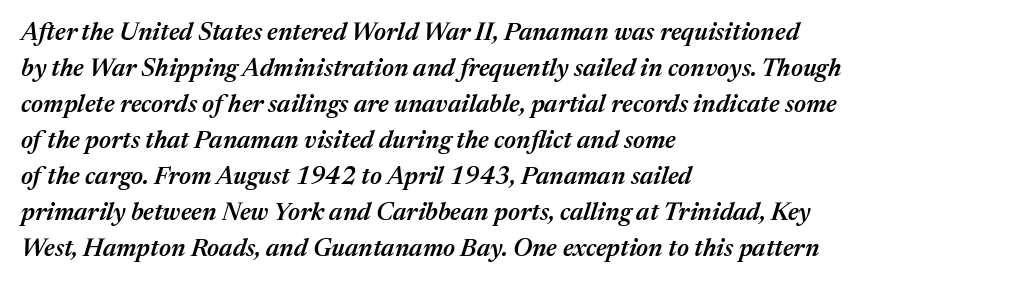
{"italic": "yes", "lean": "right", "slant_degrees": 17, "bold": "semi", "underline": "no", "align": "left", "line_spacing": "normal", "line_spacing_ratio": 1.44, "letter_spacing": "normal", "letter_spacing_em": 0.0, "glyph_px": 25}
